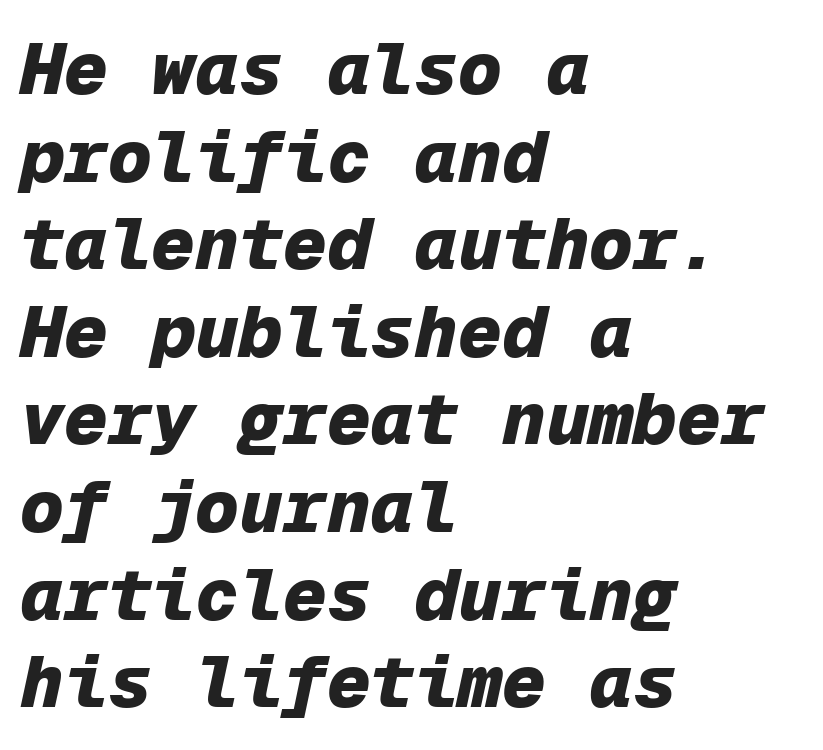
The image shows 73 px heavy type, italic (leaning right), monospaced; set left-aligned, line spacing 1.2x, normal letter spacing, not underlined; low stroke contrast and a medium x-height.
